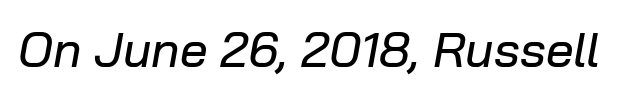
Q: Is the text italic (slanted)? A: Yes, it leans right by about 10 degrees.
Q: Is the text underlined? A: No.
Q: Is the spacing between letters normal or unusually wide? A: Normal.
Q: Width (condensed, normal, or wide)? A: Normal.
Q: Stroke contrast? A: Low.
Q: x-height? A: Medium.
Q: Monospaced? A: No.
